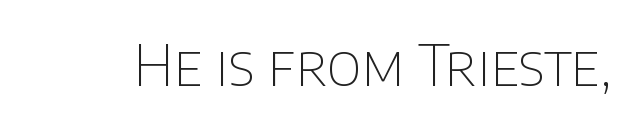
Q: Is the text bold? A: No.
Q: Is the text italic (slanted)? A: No, it is upright.
Q: Is the typeface a serif or a sans-serif typeface? A: Sans-serif.
Q: Is the text underlined? A: No.
Q: Is the spacing between letters normal or unusually wide? A: Normal.
Q: Width (condensed, normal, or wide)? A: Normal.
Q: Stroke contrast? A: Low.
Q: x-height? A: Large.
Q: Monospaced? A: No.
